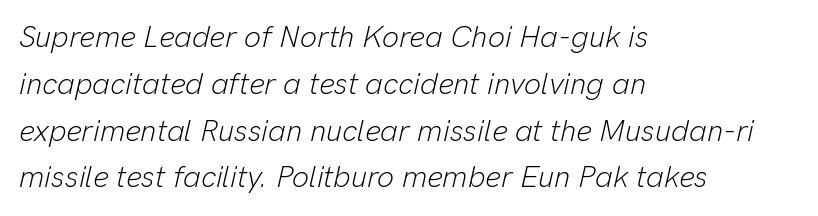
The image shows 30 px light type, italic (leaning right); set left-aligned, normal line spacing (1.56x), normal letter spacing, not underlined; low stroke contrast and a medium x-height.
